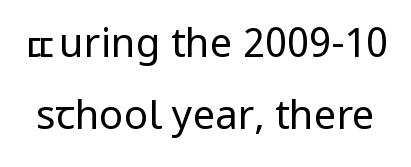
{"serif": "no", "italic": "no", "bold": "no", "weight": "regular", "width": "condensed", "stroke_contrast": "low", "x_height": "large", "monospaced": "no", "underline": "no", "line_spacing_ratio": 1.81, "letter_spacing": "normal", "letter_spacing_em": 0.0, "glyph_px": 40}
